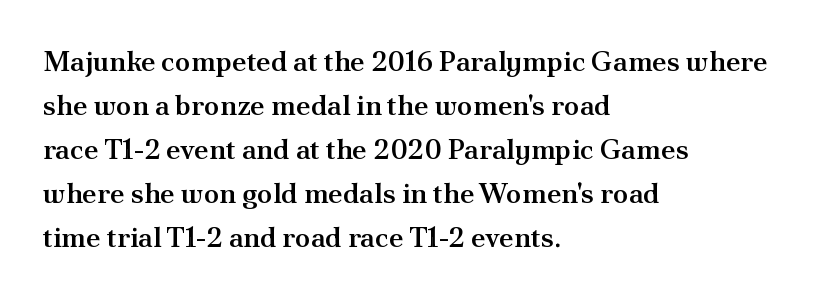
The image shows 28 px semibold serif type, upright; set left-aligned, normal line spacing (1.57x), normal letter spacing, not underlined; medium stroke contrast and a small x-height.
